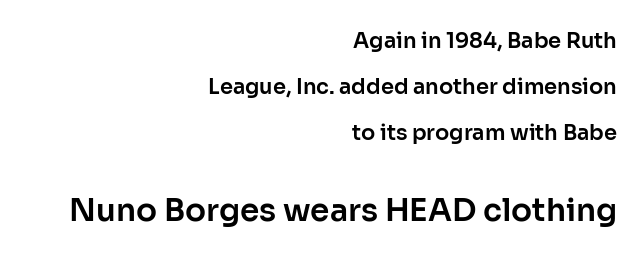
{"serif": "no", "italic": "no", "width": "normal", "stroke_contrast": "low", "x_height": "medium", "monospaced": "no", "underline": "no", "align": "right", "line_spacing": "loose", "line_spacing_ratio": 2.2, "letter_spacing": "normal", "letter_spacing_em": 0.0, "larger_block": "second", "size_ratio": 1.48, "glyph_px": 31}
